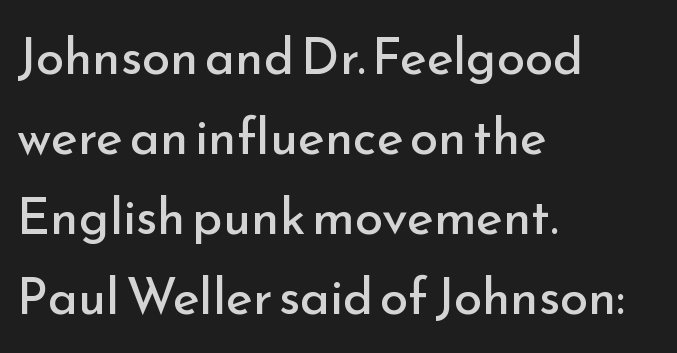
The specimen reads as upright at a glance. Students, note that the glyphs here touch the page at normal intervals. Stroke terminals: plain, sans-serif. Is this a fixed-width face? No — the glyphs have proportional, varying widths. Horizontally, the lines are justified to the leading edge only.
